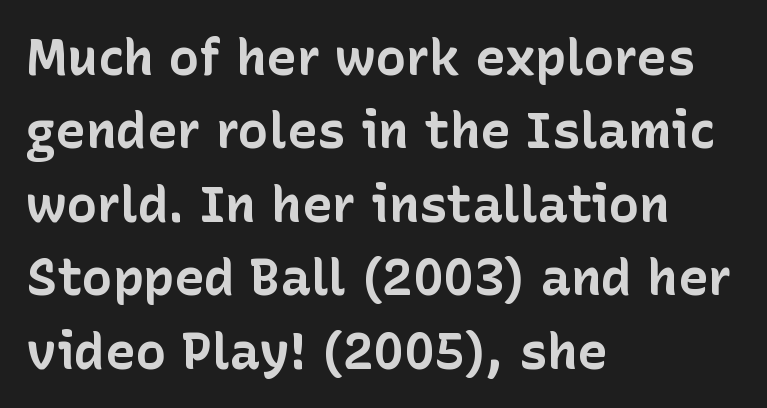
Character widths vary here, with narrow letters taking less room than wide ones. This rendering leaves character spacing at its baseline value. The text was rendered using a sans face with plain stroke endings. The text block is weighted toward the left margin, trailing off unevenly rightward.
